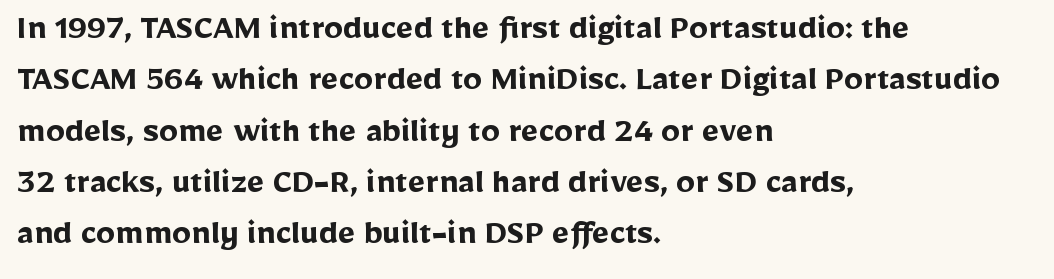
The image shows 38 px semibold sans-serif type, upright; set left-aligned, normal line spacing (1.35x), normal letter spacing, not underlined; low stroke contrast and a medium x-height.
